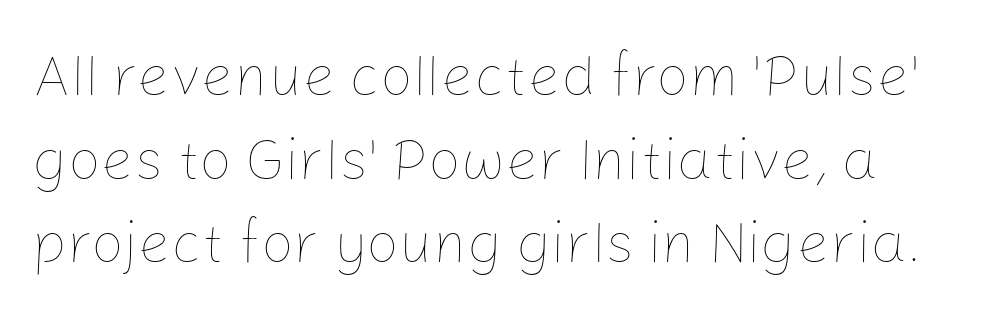
Here the glyphs are tracked normally, forming tight word shapes. Stroke mass is kept to a normal reading level or below. The specimen reads as upright at a glance. The baseline area is clear.
